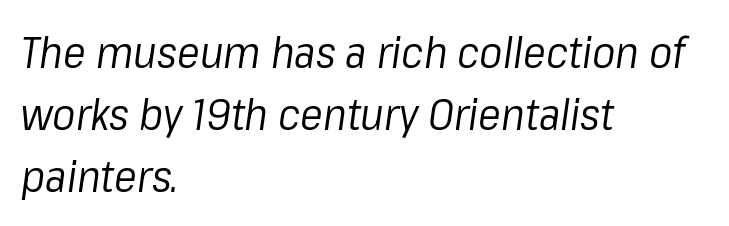
{"italic": "yes", "lean": "right", "slant_degrees": 8, "bold": "no", "weight": "regular", "width": "normal", "stroke_contrast": "low", "x_height": "medium", "monospaced": "no", "underline": "no", "align": "left", "line_spacing": "normal", "line_spacing_ratio": 1.44, "letter_spacing": "normal", "letter_spacing_em": 0.0, "glyph_px": 43}
